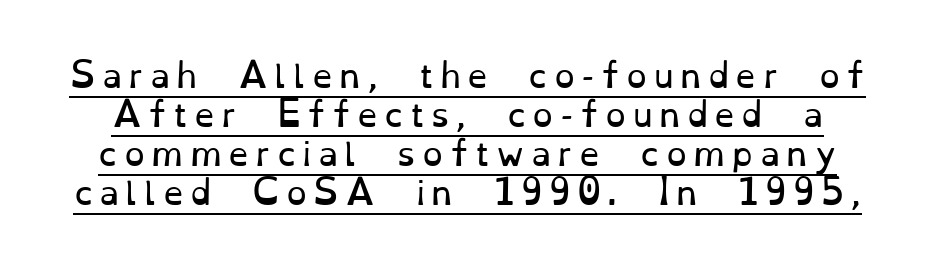
{"serif": "yes", "italic": "no", "bold": "no", "weight": "regular", "width": "normal", "stroke_contrast": "low", "x_height": "small", "monospaced": "no", "underline": "yes", "line_spacing_ratio": 1.18, "glyph_px": 33}
